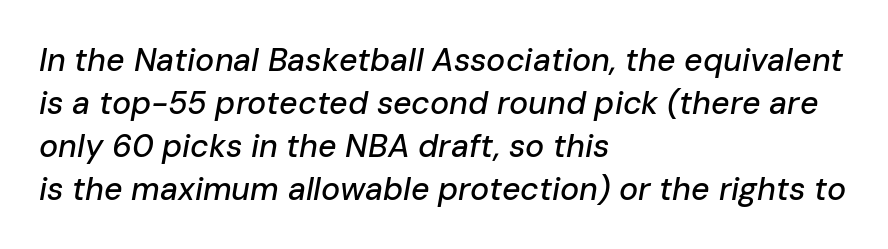
The image shows 32 px text type, italic (leaning right); set left-aligned, normal line spacing (1.34x), normal letter spacing, not underlined; low stroke contrast and a medium x-height.
